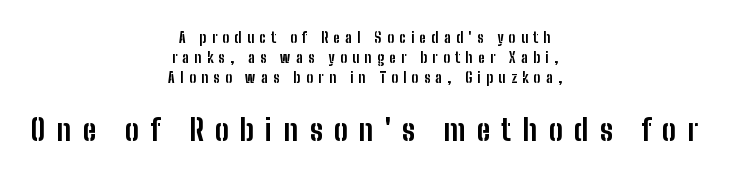
Q: Is the text bold? A: Yes.
Q: Is the text italic (slanted)? A: No, it is upright.
Q: Is the typeface a serif or a sans-serif typeface? A: Sans-serif.
Q: Is the text underlined? A: No.
Q: How is the paragraph aligned? A: Centered.
Q: Is the spacing between letters normal or unusually wide? A: Unusually wide.
Q: Is the spacing between lines tight, normal or loose? A: Normal.
Q: Which block of text is set in a larger size, the first (top) or the second (bottom)? A: The second (bottom) one.
Q: Width (condensed, normal, or wide)? A: Condensed.
Q: Stroke contrast? A: Low.
Q: x-height? A: Medium.
Q: Monospaced? A: No.
